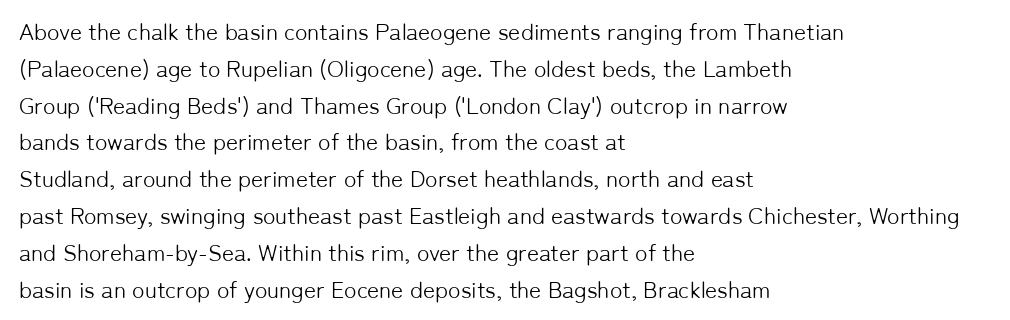
{"italic": "no", "bold": "no", "underline": "no", "align": "left", "line_spacing": "normal", "line_spacing_ratio": 1.6, "letter_spacing": "normal", "letter_spacing_em": 0.0, "glyph_px": 23}
